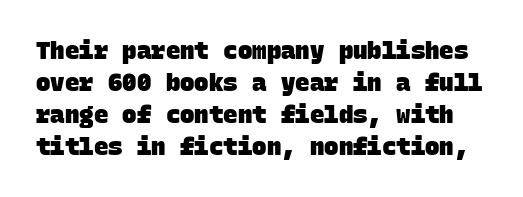
Q: Is the text bold? A: Yes.
Q: Is the text underlined? A: No.
Q: Is the spacing between letters normal or unusually wide? A: Normal.
Q: Is the spacing between lines tight, normal or loose? A: Normal.
